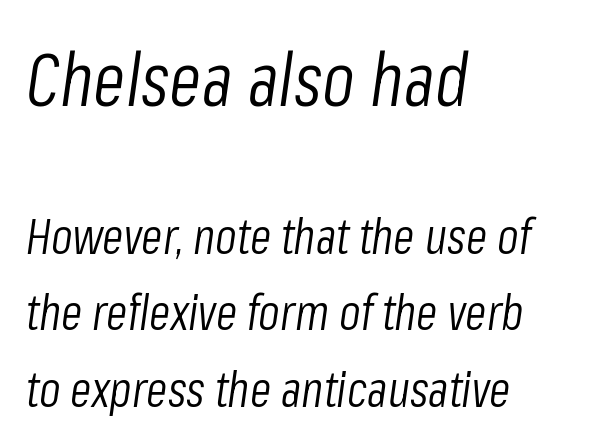
The passage is arranged the way most books set body copy — flush left. The font is comparable to plain body text, perhaps lighter. Vertically, the passage feels balanced, rows spaced as you'd expect. Descender tails drop into unmarked territory. Note: larger setting up top, smaller setting below. The rendering applies a slant to the glyphs.
